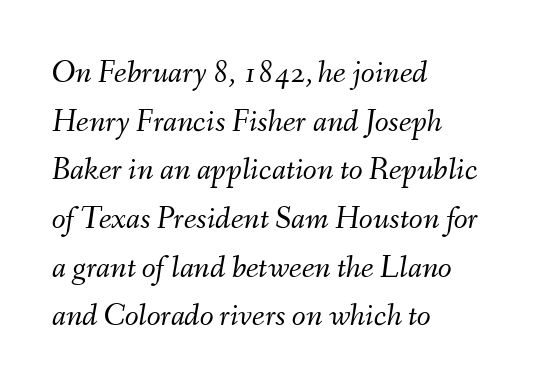
The image shows 32 px light type, italic (leaning right); set left-aligned, normal line spacing (1.52x), normal letter spacing, not underlined; medium stroke contrast and a small x-height.
